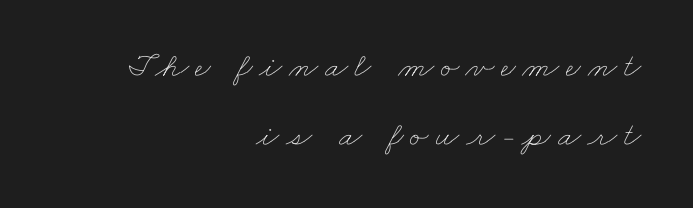
Each stroke keeps to a modest, everyday thickness or less. Reading down the block, your eye finds every line finishing at a fixed right position. The zone under the glyphs is completely vacant. The face used here is proportionally spaced, like ordinary book or web type. The designer dialed line spacing up above the default.
